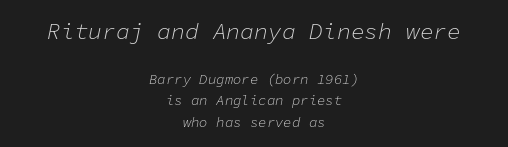
The image shows 23 px text type, italic (leaning right); set centered, normal line spacing (1.54x), normal letter spacing, not underlined; the first (top) block is 1.64x larger.
